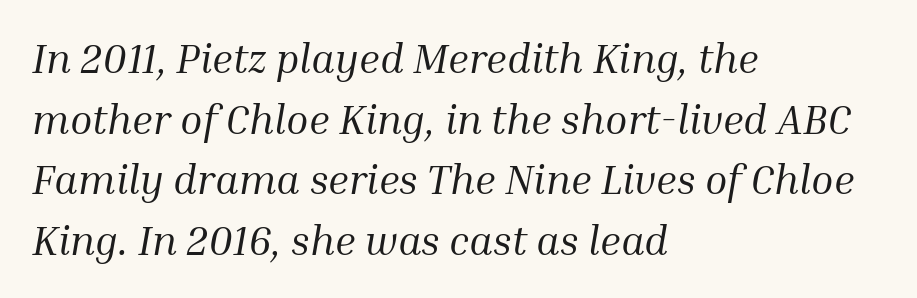
{"serif": "yes", "italic": "yes", "lean": "right", "slant_degrees": 10, "bold": "no", "weight": "regular", "width": "normal", "stroke_contrast": "medium", "x_height": "medium", "monospaced": "no", "underline": "no", "align": "left", "line_spacing": "normal", "line_spacing_ratio": 1.48, "letter_spacing": "normal", "letter_spacing_em": 0.0, "glyph_px": 41}
